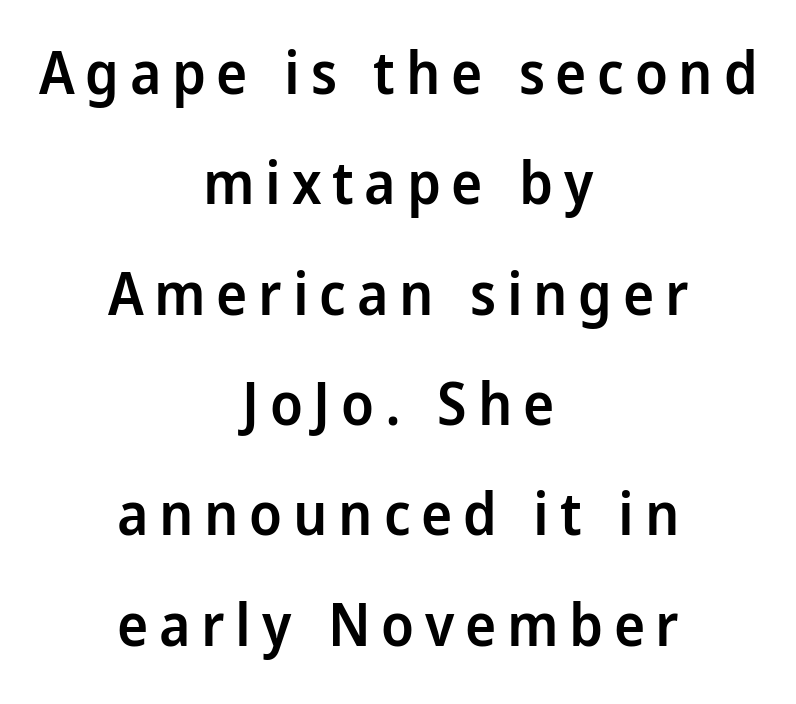
Q: Is the text bold? A: Semi-bold.
Q: Is the text italic (slanted)? A: No, it is upright.
Q: Is the typeface a serif or a sans-serif typeface? A: Sans-serif.
Q: Is the text underlined? A: No.
Q: How is the paragraph aligned? A: Centered.
Q: Width (condensed, normal, or wide)? A: Condensed.
Q: Stroke contrast? A: Low.
Q: x-height? A: Large.
Q: Monospaced? A: No.
